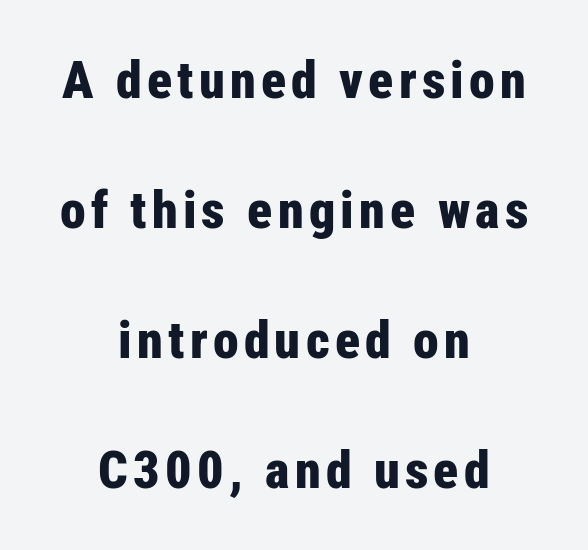
Both edges are ragged and mirror each other, which tells us the setting is centered. The passage shown is typeset with a sans-serif family. Anything drawn beneath the words? Only blank space. If you measured baseline to baseline, you'd find a long distance. The lettering stays uniformly vertical, giving the passage a roman look. Set as a true bold cut, around the 700 mark.
